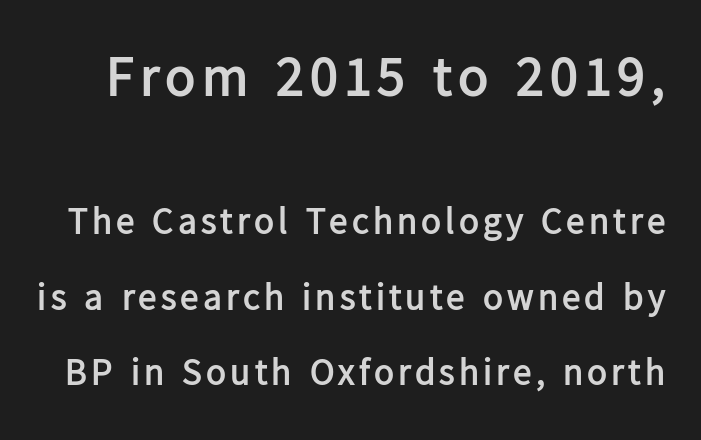
The image shows 56 px semibold sans-serif type, upright; set loose line spacing (2.03x), not underlined; the first (top) block is 1.51x larger; low stroke contrast and a medium x-height.
